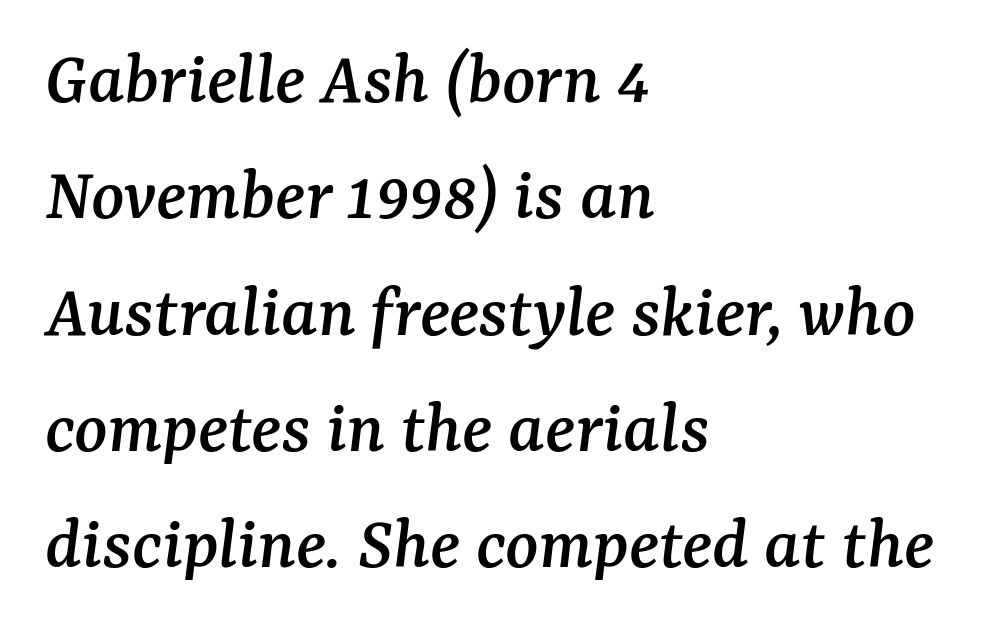
The image shows 77 px serif type, italic (leaning right); set left-aligned, normal line spacing (1.51x), normal letter spacing, not underlined; medium stroke contrast and a medium x-height.
